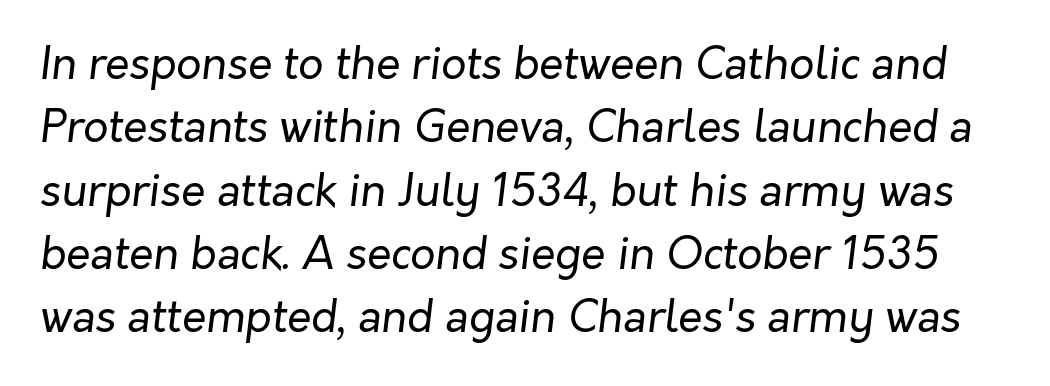
The letters sit at their default tracking, neither squeezed nor spread. Descenders hang freely into open space. Observe the lean: these are italic letterforms. Spacing verdict: proportional, widths tailored to each character. Is the stroke heavy? The answer is a plain regular-or-lighter.
